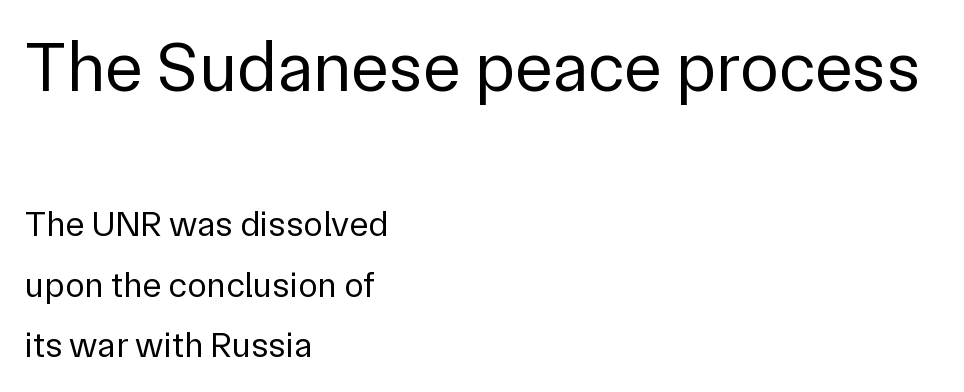
The image shows 71 px regular-weight sans-serif type, upright; set left-aligned, normal line spacing (1.69x), normal letter spacing, not underlined; the first (top) block is 1.97x larger; low stroke contrast and a medium x-height.
